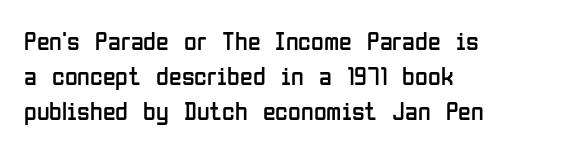
The image shows 26 px text type, upright; set left-aligned, normal line spacing (1.34x), normal letter spacing, not underlined.
